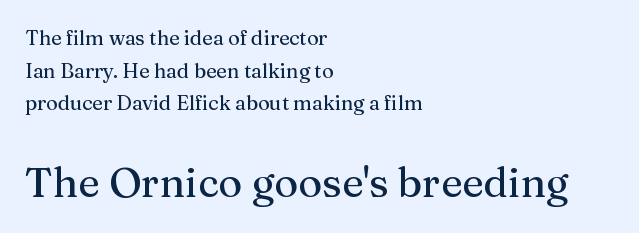
Q: Is the text italic (slanted)? A: No, it is upright.
Q: Is the typeface a serif or a sans-serif typeface? A: Serif.
Q: Is the text underlined? A: No.
Q: How is the paragraph aligned? A: Left-aligned.
Q: Is the spacing between letters normal or unusually wide? A: Normal.
Q: Is the spacing between lines tight, normal or loose? A: Normal.
Q: Which block of text is set in a larger size, the first (top) or the second (bottom)? A: The second (bottom) one.
Q: Width (condensed, normal, or wide)? A: Normal.
Q: Stroke contrast? A: Medium.
Q: x-height? A: Medium.
Q: Monospaced? A: No.
